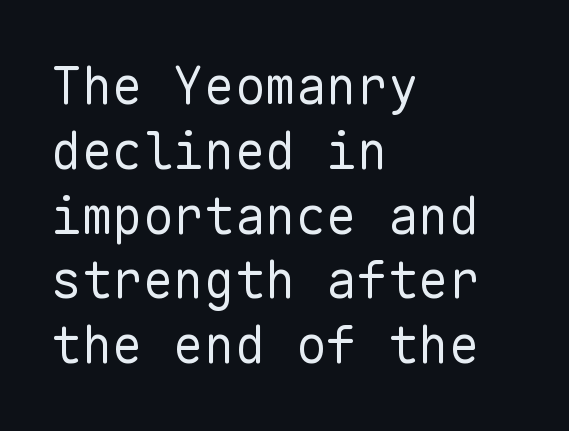
{"serif": "no", "italic": "no", "bold": "no", "weight": "regular", "width": "normal", "stroke_contrast": "low", "x_height": "medium", "monospaced": "yes", "underline": "no", "align": "left", "line_spacing": "normal", "line_spacing_ratio": 1.27, "letter_spacing": "normal", "letter_spacing_em": 0.0, "glyph_px": 51}
